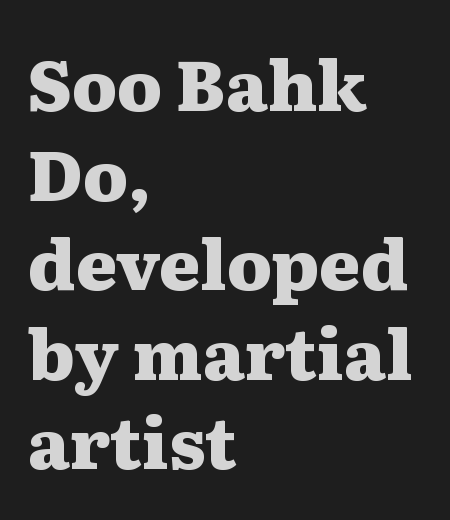
Q: Is the text bold? A: Yes.
Q: Is the text italic (slanted)? A: No, it is upright.
Q: Is the typeface a serif or a sans-serif typeface? A: Serif.
Q: Is the text underlined? A: No.
Q: How is the paragraph aligned? A: Left-aligned.
Q: Is the spacing between letters normal or unusually wide? A: Normal.
Q: Is the spacing between lines tight, normal or loose? A: Normal.
Q: Width (condensed, normal, or wide)? A: Wide.
Q: Stroke contrast? A: Medium.
Q: x-height? A: Medium.
Q: Monospaced? A: No.
